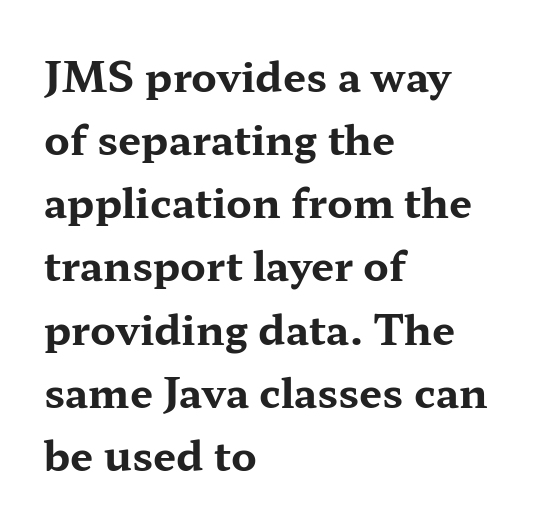
Q: Is the text bold? A: Yes.
Q: Is the text italic (slanted)? A: No, it is upright.
Q: Is the typeface a serif or a sans-serif typeface? A: Serif.
Q: Is the text underlined? A: No.
Q: How is the paragraph aligned? A: Left-aligned.
Q: Is the spacing between letters normal or unusually wide? A: Normal.
Q: Is the spacing between lines tight, normal or loose? A: Normal.
Q: Width (condensed, normal, or wide)? A: Wide.
Q: Stroke contrast? A: Medium.
Q: x-height? A: Medium.
Q: Monospaced? A: No.
